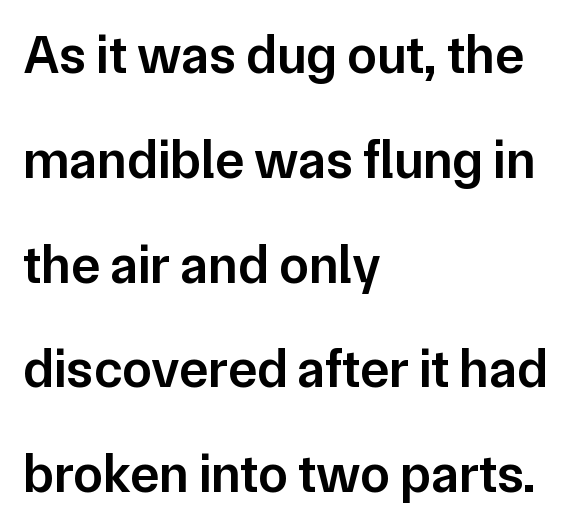
The image shows 54 px semibold sans-serif type, upright; set left-aligned, loose line spacing (1.94x), normal letter spacing, not underlined; low stroke contrast and a medium x-height.
